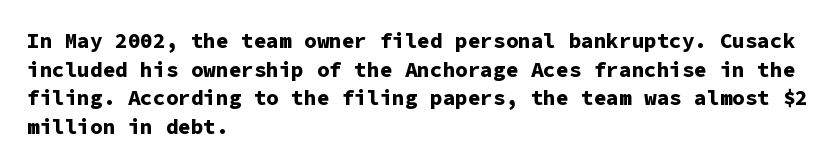
Q: Is the text bold? A: Yes.
Q: Is the text italic (slanted)? A: No, it is upright.
Q: Is the text underlined? A: No.
Q: How is the paragraph aligned? A: Left-aligned.
Q: Is the spacing between letters normal or unusually wide? A: Normal.
Q: Is the spacing between lines tight, normal or loose? A: Normal.
